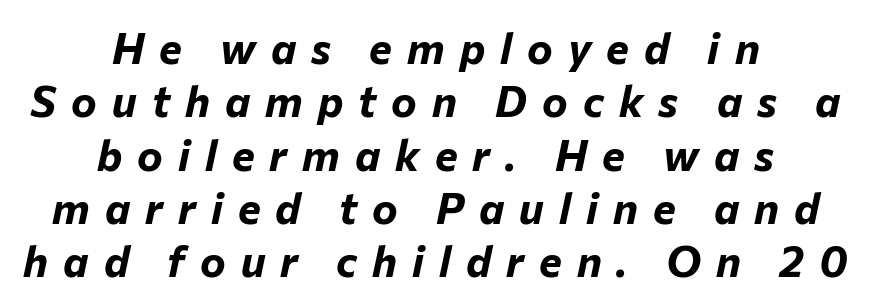
The image shows 43 px bold type, italic (leaning right); set centered, line spacing 1.24x, unusually wide letter spacing (+0.35 em), not underlined; low stroke contrast and a medium x-height.
